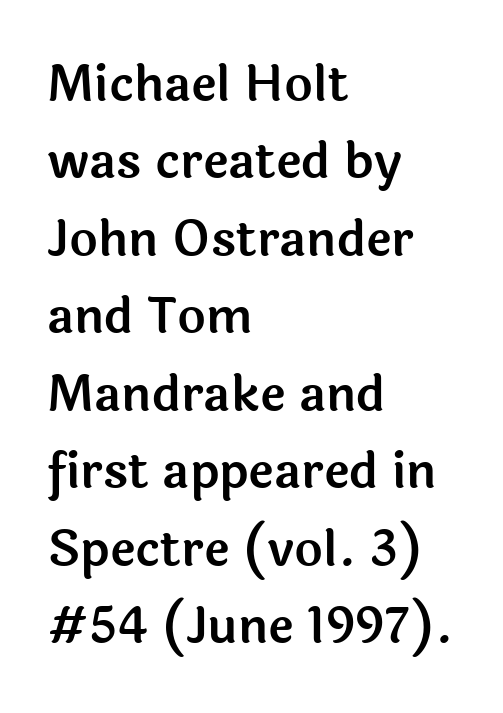
Q: Is the text italic (slanted)? A: No, it is upright.
Q: Is the typeface a serif or a sans-serif typeface? A: Sans-serif.
Q: Is the text underlined? A: No.
Q: How is the paragraph aligned? A: Left-aligned.
Q: Is the spacing between letters normal or unusually wide? A: Normal.
Q: Is the spacing between lines tight, normal or loose? A: Normal.
Q: Width (condensed, normal, or wide)? A: Normal.
Q: x-height? A: Medium.
Q: Monospaced? A: No.
